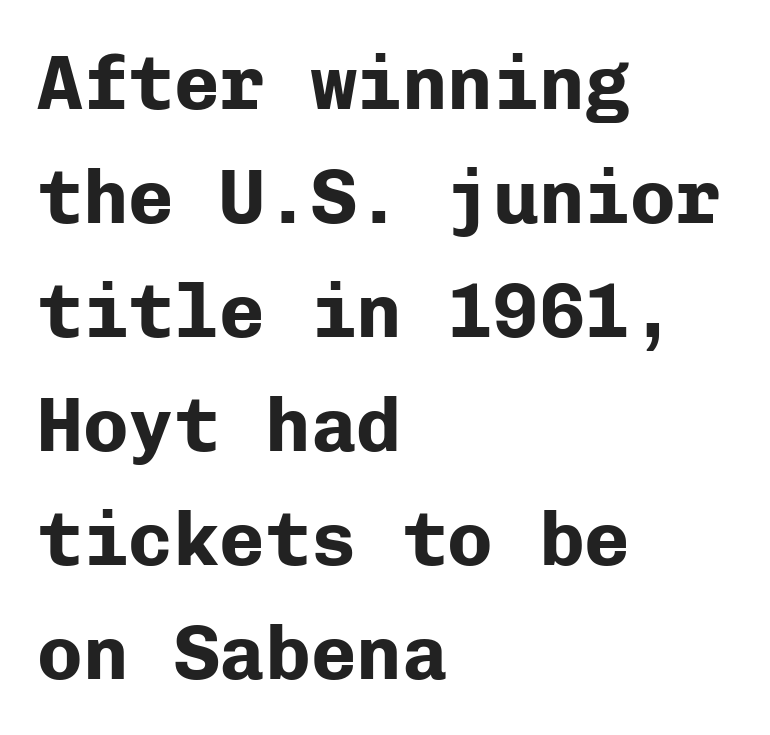
The image shows 76 px bold sans-serif type, upright, monospaced; set left-aligned, normal line spacing (1.5x), normal letter spacing, not underlined; low stroke contrast and a medium x-height.
